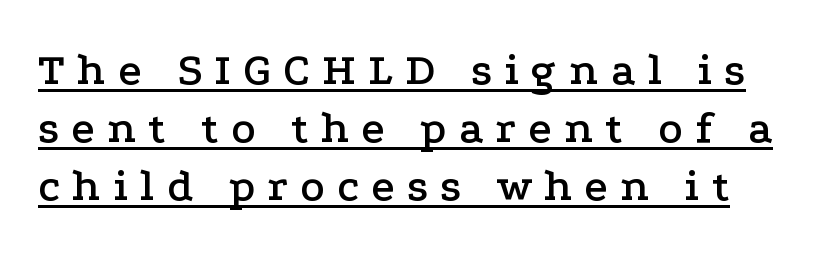
The image shows 46 px wide serif type, upright; set normal line spacing (1.26x), unusually wide letter spacing (+0.26 em), underlined; low stroke contrast and a medium x-height.
